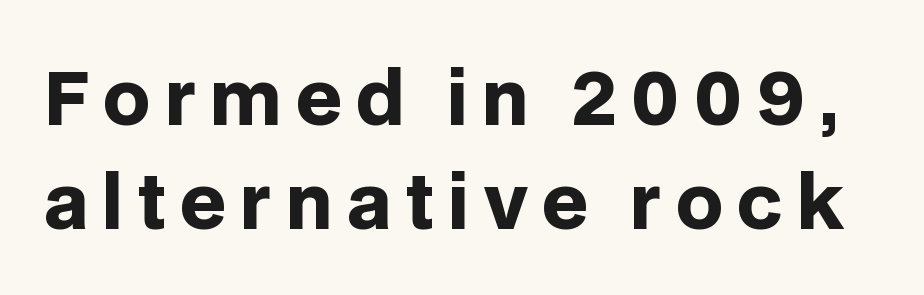
What kind of face is this? One without serifs — a sans. You can tell it's not italic because the verticals are truly vertical. Reading down the column, the eye jumps a familiar distance to each next line. Is this a fixed-width face? No — the glyphs have proportional, varying widths.
